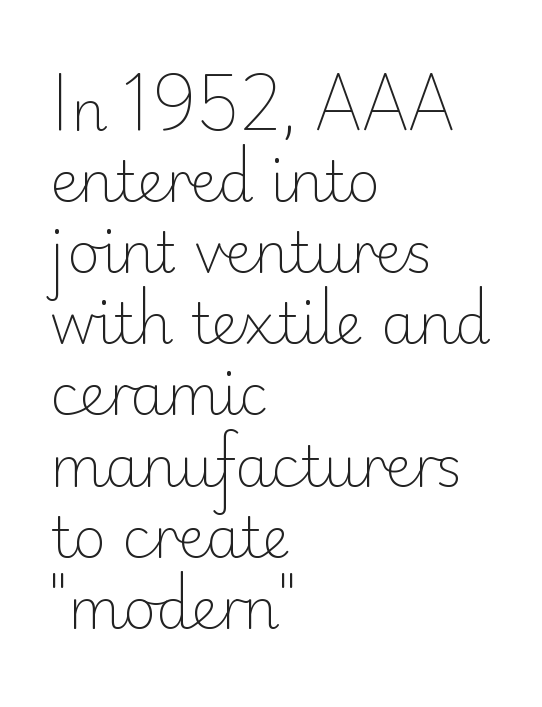
Nothing unusual about the tracking: characters are spaced as the font intends. Nothing sits at the stroke ends, so this counts as sans-serif. Is the stroke heavy? The answer is a plain regular-or-lighter. Every character sits straight up, as roman type does. Summary of vertical rhythm: regular, with standard interline spacing. Quick note: underline off.
